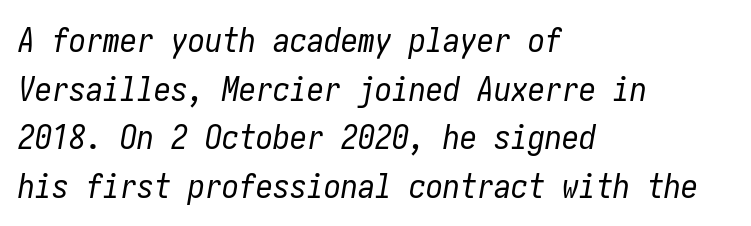
The image shows 34 px regular-weight, condensed type, italic (leaning right); set left-aligned, normal line spacing (1.43x), normal letter spacing, not underlined; low stroke contrast and a medium x-height.
